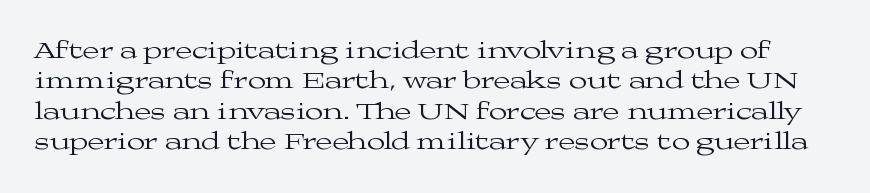
This is the regular roman posture of the typeface. Tracking value appears to be zero — textbook default spacing. Evenly set lines give the paragraph a standard silhouette. This reads as an unemphasized weight, regular at the heaviest. The area under the type is left untouched.
